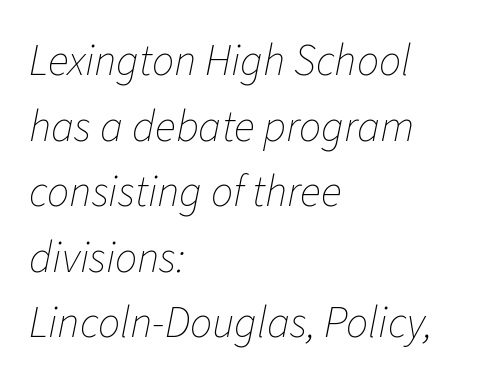
Q: Is the text bold? A: No.
Q: Is the text italic (slanted)? A: Yes, it leans right by about 11 degrees.
Q: Is the text underlined? A: No.
Q: How is the paragraph aligned? A: Left-aligned.
Q: Is the spacing between letters normal or unusually wide? A: Normal.
Q: Is the spacing between lines tight, normal or loose? A: Normal.
Q: Width (condensed, normal, or wide)? A: Normal.
Q: Stroke contrast? A: Low.
Q: x-height? A: Medium.
Q: Monospaced? A: No.
